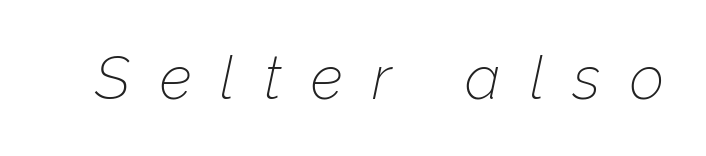
{"italic": "yes", "lean": "right", "slant_degrees": 12, "bold": "no", "weight": "thin", "width": "normal", "stroke_contrast": "low", "x_height": "medium", "monospaced": "no", "underline": "no", "letter_spacing": "wide", "letter_spacing_em": 0.49, "glyph_px": 60}
